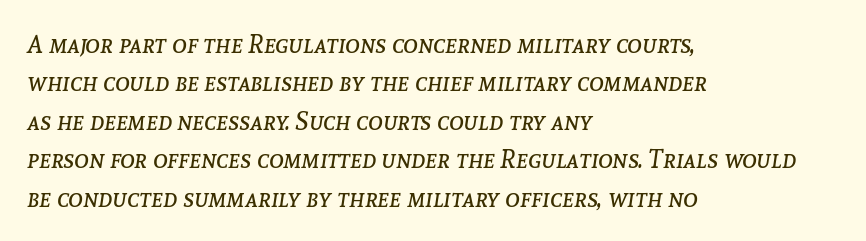
The passage shown leans; its letterforms are oblique. These lines sit exactly where default settings would place them. A clean baseline with only descenders dipping below it. The line texture is even and compact thanks to regular tracking.
